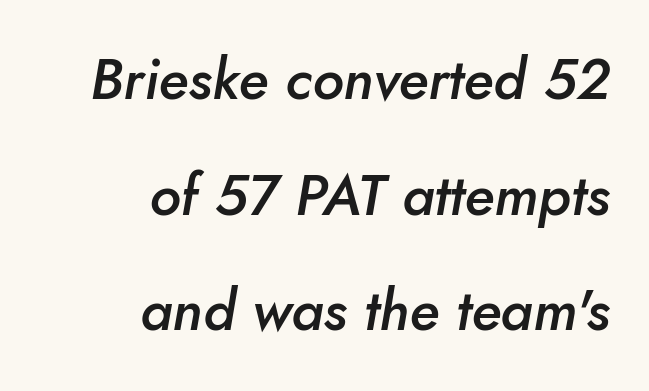
{"italic": "yes", "lean": "right", "slant_degrees": 10, "bold": "semi", "weight": "semibold", "width": "normal", "stroke_contrast": "low", "x_height": "small", "monospaced": "no", "underline": "no", "align": "right", "line_spacing": "loose", "line_spacing_ratio": 2.03, "letter_spacing": "normal", "letter_spacing_em": 0.0, "glyph_px": 57}
